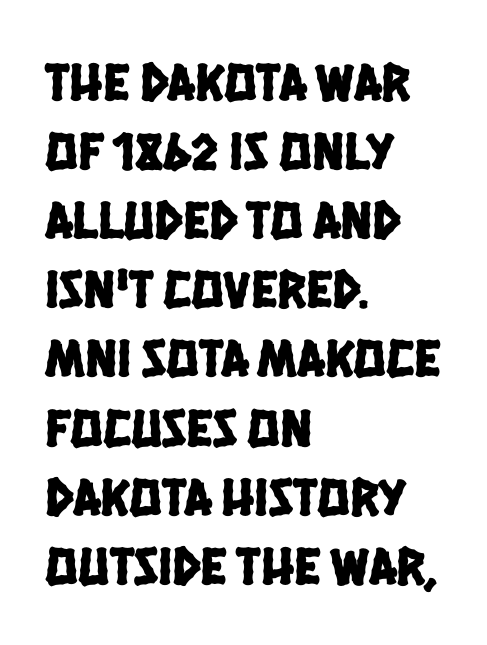
This sample uses a sans-serif face. Vertically, the passage feels balanced, rows spaced as you'd expect. The gaps between neighbouring characters are ordinary and unremarkable. Bare-footed words on every line. The text block is weighted toward the left margin, trailing off unevenly rightward.
